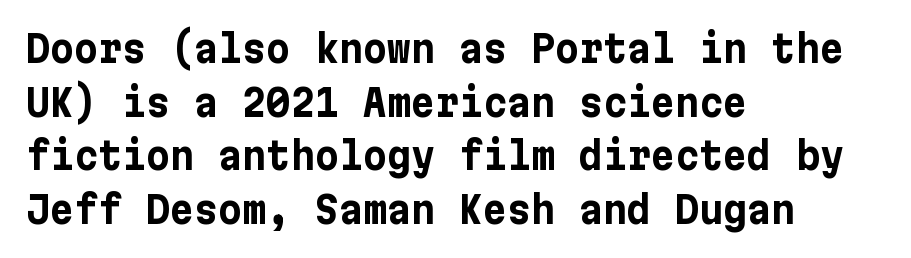
Q: Is the text bold? A: Yes.
Q: Is the text italic (slanted)? A: No, it is upright.
Q: Is the typeface a serif or a sans-serif typeface? A: Sans-serif.
Q: Is the text underlined? A: No.
Q: How is the paragraph aligned? A: Left-aligned.
Q: Is the spacing between letters normal or unusually wide? A: Normal.
Q: Is the spacing between lines tight, normal or loose? A: Normal.
Q: Width (condensed, normal, or wide)? A: Normal.
Q: Stroke contrast? A: Low.
Q: x-height? A: Medium.
